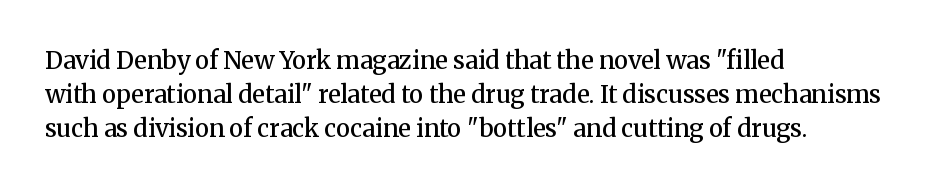
Q: Is the text bold? A: Semi-bold.
Q: Is the text italic (slanted)? A: No, it is upright.
Q: Is the text underlined? A: No.
Q: How is the paragraph aligned? A: Left-aligned.
Q: Is the spacing between letters normal or unusually wide? A: Normal.
Q: Is the spacing between lines tight, normal or loose? A: Normal.
